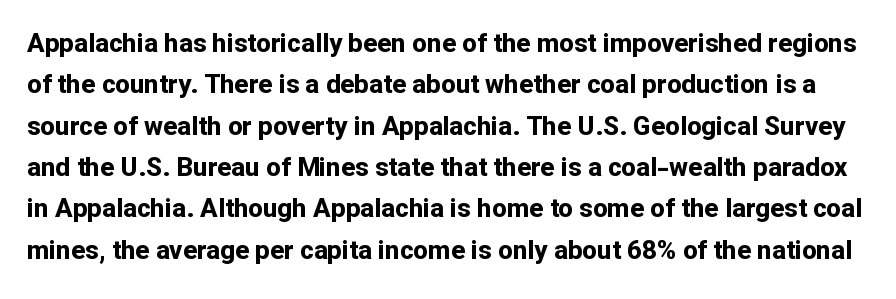
You can tell it's not italic because the verticals are truly vertical. These lines keep a tight, regular rhythm from letter to letter. Each row of text sits above clean, open space. Vertical spacing — default. Heavy-handed strokes throughout: this text is bold.
